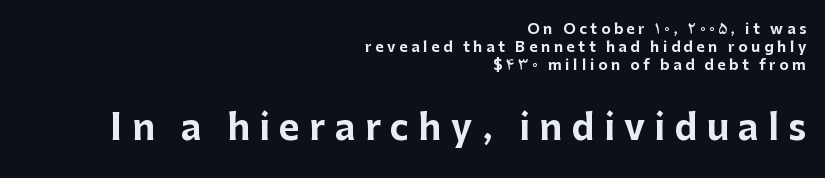
{"serif": "no", "italic": "no", "bold": "yes", "weight": "bold", "width": "normal", "stroke_contrast": "low", "x_height": "medium", "monospaced": "no", "underline": "no", "align": "right", "line_spacing": "normal", "line_spacing_ratio": 1.3, "letter_spacing": "wide", "letter_spacing_em": 0.27, "larger_block": "second", "size_ratio": 2.5, "glyph_px": 35}
